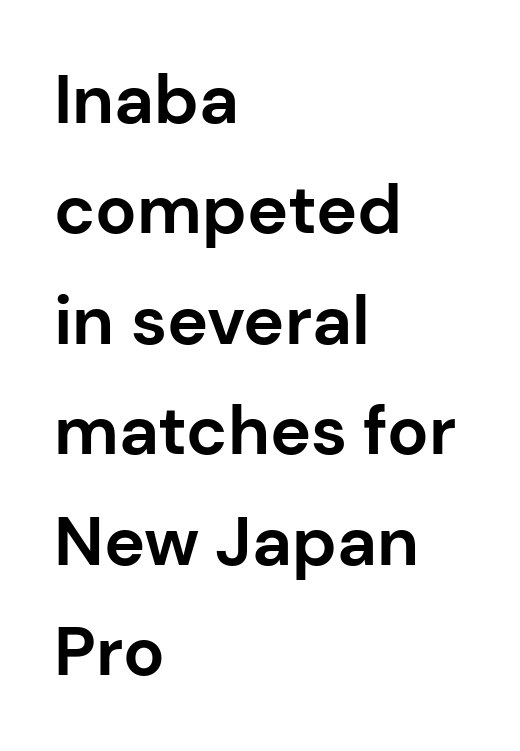
Caption: bold face, heavy strokes. Type without underlining. Which margin do the lines hug? The left one — the right edge is uneven. The passage shown has conventional tracking throughout.
